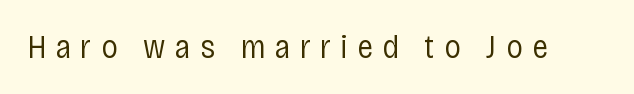
A typesetter would call this proportional, since set widths differ per character. You can tell from the bare stems that sans-serif type was used. Vertical strokes here are truly vertical. The line texture is sparse and dotted thanks to wide tracking.
